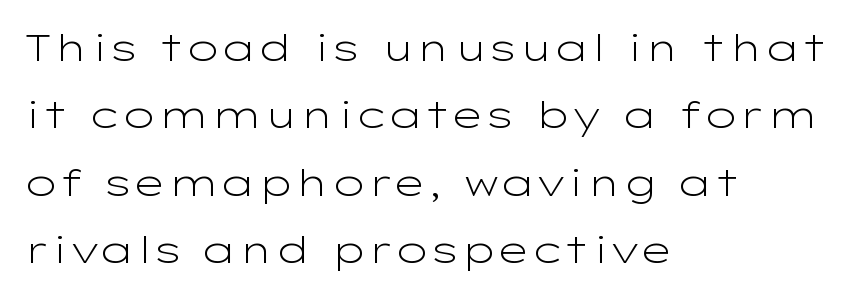
Q: Is the text bold? A: No.
Q: Is the text italic (slanted)? A: No, it is upright.
Q: Is the typeface a serif or a sans-serif typeface? A: Sans-serif.
Q: Is the text underlined? A: No.
Q: How is the paragraph aligned? A: Left-aligned.
Q: Is the spacing between letters normal or unusually wide? A: Normal.
Q: Width (condensed, normal, or wide)? A: Wide.
Q: Stroke contrast? A: Low.
Q: x-height? A: Medium.
Q: Monospaced? A: No.
